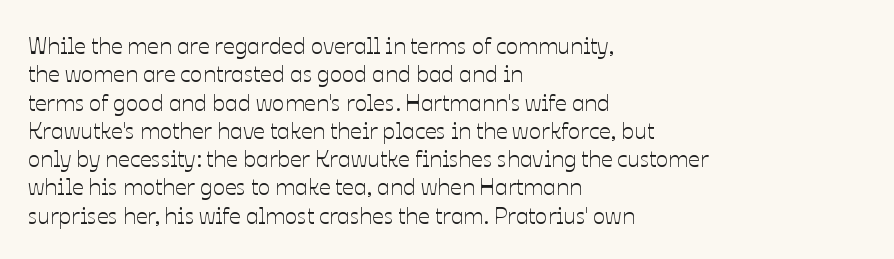
{"italic": "no", "underline": "no", "align": "left", "line_spacing_ratio": 1.23, "letter_spacing": "normal", "letter_spacing_em": 0.0, "glyph_px": 23}
